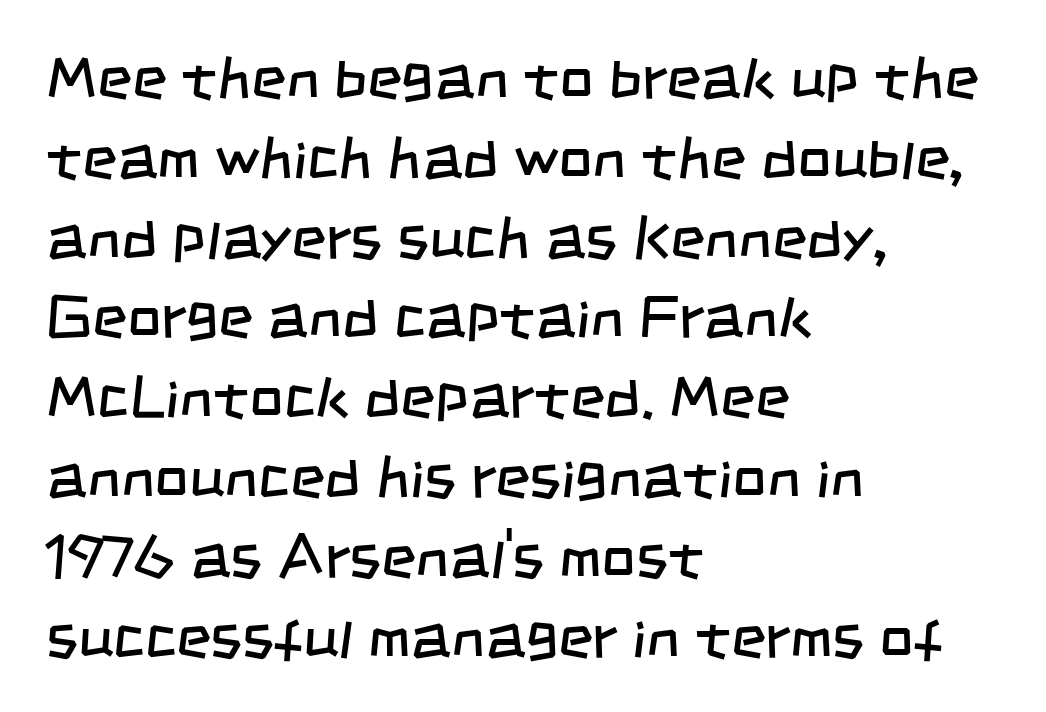
The image shows 60 px regular-weight, condensed sans-serif type; set left-aligned, normal line spacing (1.33x), normal letter spacing, not underlined; low stroke contrast and a large x-height.
